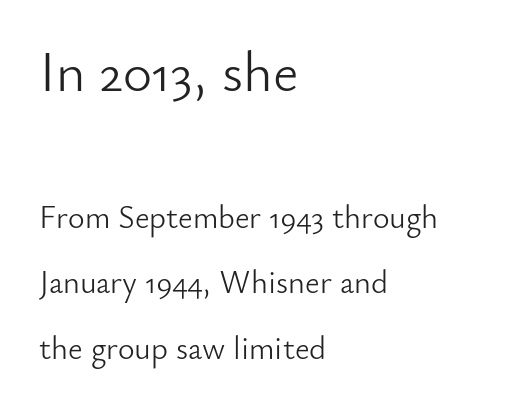
{"serif": "no", "italic": "no", "bold": "no", "weight": "light", "width": "normal", "stroke_contrast": "low", "x_height": "small", "monospaced": "no", "underline": "no", "align": "left", "line_spacing": "loose", "line_spacing_ratio": 2.04, "letter_spacing": "normal", "letter_spacing_em": 0.0, "larger_block": "first", "size_ratio": 1.75, "glyph_px": 56}
